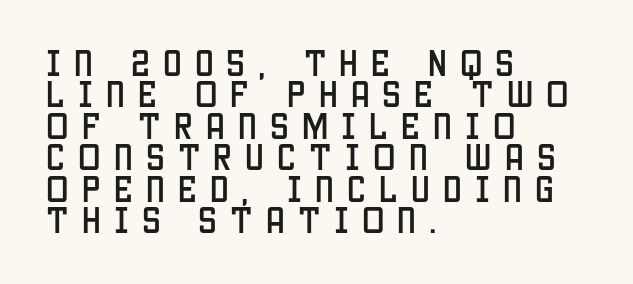
{"serif": "no", "italic": "no", "width": "condensed", "stroke_contrast": "low", "x_height": "large", "monospaced": "no", "underline": "no", "align": "left", "line_spacing": "tight", "line_spacing_ratio": 1.05, "letter_spacing": "wide", "letter_spacing_em": 0.44, "glyph_px": 30}
